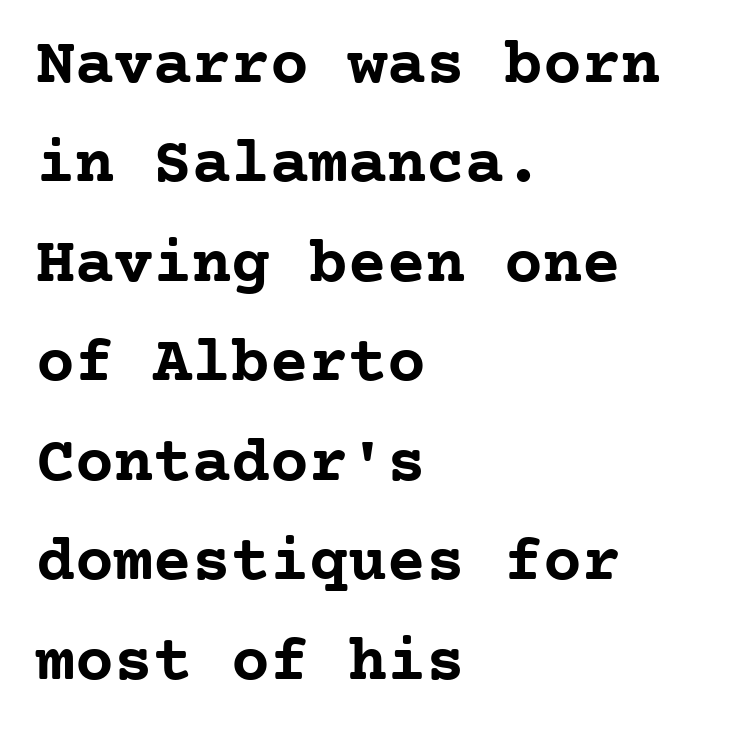
Q: Is the text bold? A: Yes.
Q: Is the text italic (slanted)? A: No, it is upright.
Q: Is the typeface a serif or a sans-serif typeface? A: Serif.
Q: Is the text underlined? A: No.
Q: How is the paragraph aligned? A: Left-aligned.
Q: Is the spacing between letters normal or unusually wide? A: Normal.
Q: Is the spacing between lines tight, normal or loose? A: Normal.
Q: Width (condensed, normal, or wide)? A: Normal.
Q: Stroke contrast? A: Low.
Q: x-height? A: Medium.
Q: Monospaced? A: Yes.
